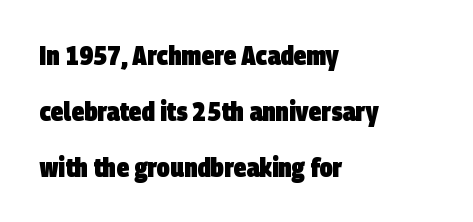
Q: Is the text bold? A: Yes.
Q: Is the text underlined? A: No.
Q: How is the paragraph aligned? A: Left-aligned.
Q: Is the spacing between letters normal or unusually wide? A: Normal.
Q: Is the spacing between lines tight, normal or loose? A: Loose.
